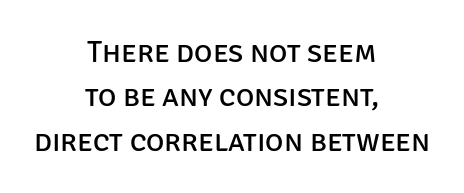
If you drew a line through each stem, it would be perfectly vertical. A student would call this center alignment; a typographer would say set centered. Look at the bottom of the vertical strokes: they stop flat, with no serifs. Letter spacing: default.
